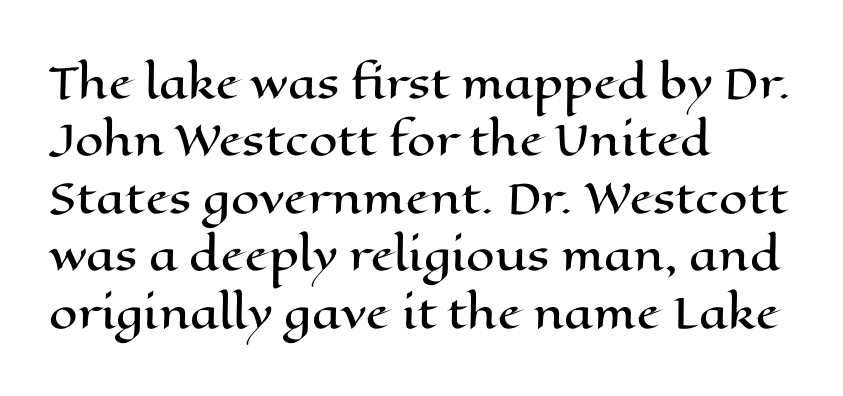
Compared with typical paragraphs, the rows here are spaced about the same. Just letters on the line, the space beneath them empty. Nope, not italic — everything's standing straight. A typesetter would call this proportional, since set widths differ per character. The rag falls on the right side of this text block. What stands out about the letter spacing? Nothing — it is the standard amount.
